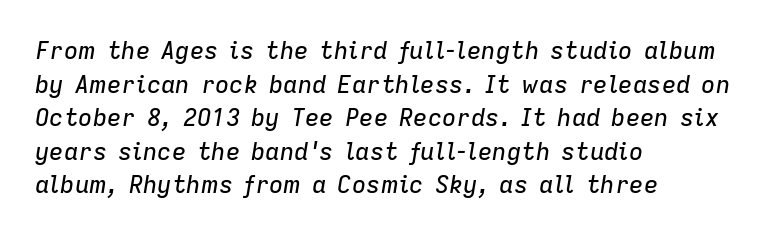
{"italic": "yes", "lean": "right", "slant_degrees": 9, "underline": "no", "align": "left", "line_spacing": "normal", "line_spacing_ratio": 1.4, "letter_spacing": "normal", "letter_spacing_em": 0.0, "glyph_px": 24}
